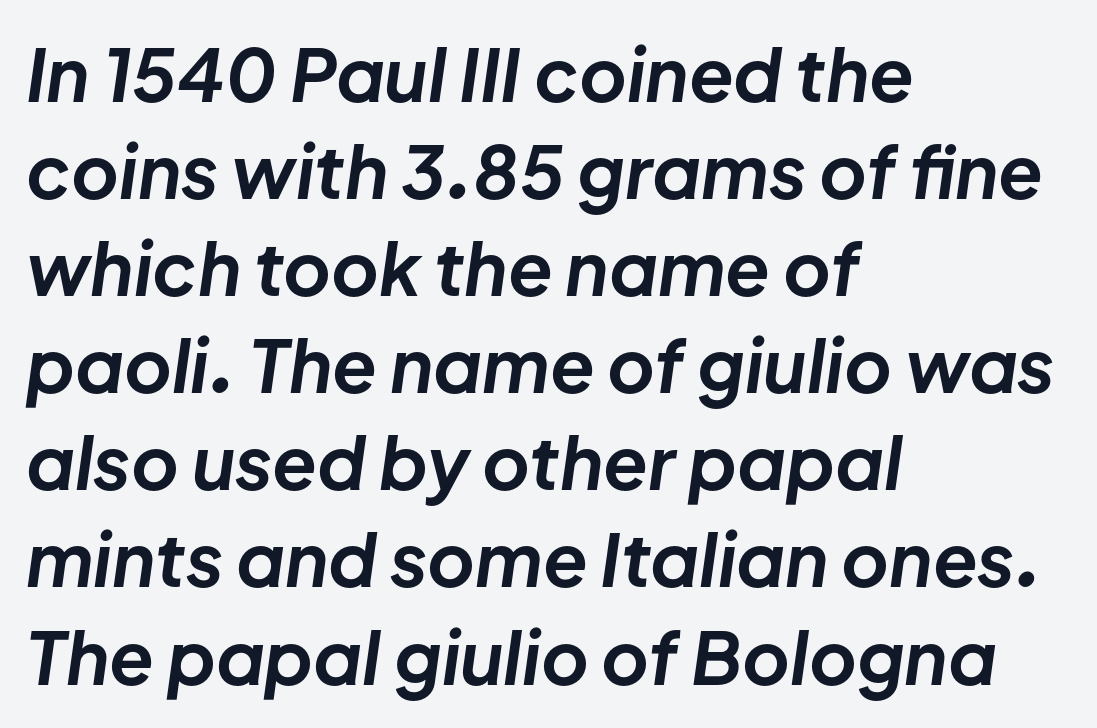
Q: Is the text bold? A: Yes.
Q: Is the text italic (slanted)? A: Yes, it leans right by about 8 degrees.
Q: Is the text underlined? A: No.
Q: How is the paragraph aligned? A: Left-aligned.
Q: Is the spacing between letters normal or unusually wide? A: Normal.
Q: Is the spacing between lines tight, normal or loose? A: Normal.
Q: Width (condensed, normal, or wide)? A: Normal.
Q: Stroke contrast? A: Low.
Q: x-height? A: Medium.
Q: Monospaced? A: No.
